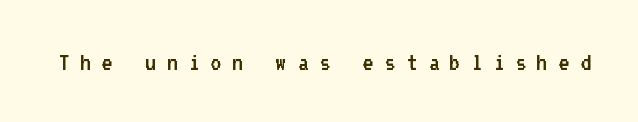
{"italic": "no", "bold": "no", "underline": "no", "letter_spacing": "wide", "letter_spacing_em": 0.39, "glyph_px": 27}
